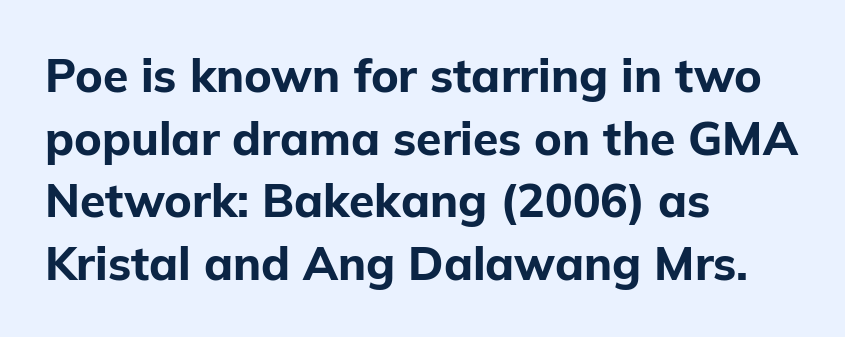
Unlike italic type, these characters show no tilt at all. The strokes are fattened all the way to bold. Vertically, the passage feels balanced, rows spaced as you'd expect. The letters advance in unequal steps, a hallmark of proportional type. This rendering features lettering with no underline. Observe the ordinary spacing: letters are neighbours, not strangers.
